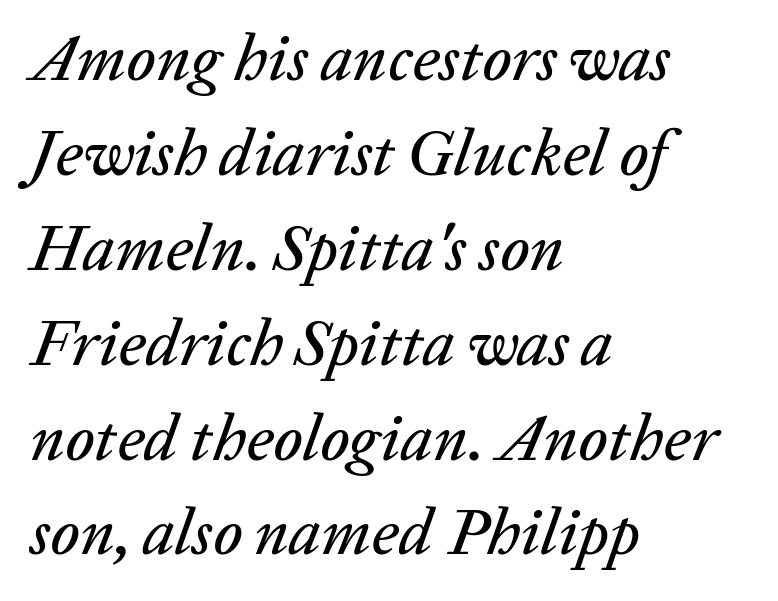
Spacing verdict: proportional, widths tailored to each character. Slant detected: the letters are inclined. A bare baseline throughout the passage. A classic flush-left, rag-right setting is used for this passage. Interline gaps are of average width in this sample. Honestly, the letter spacing is just normal — you wouldn't notice it.
